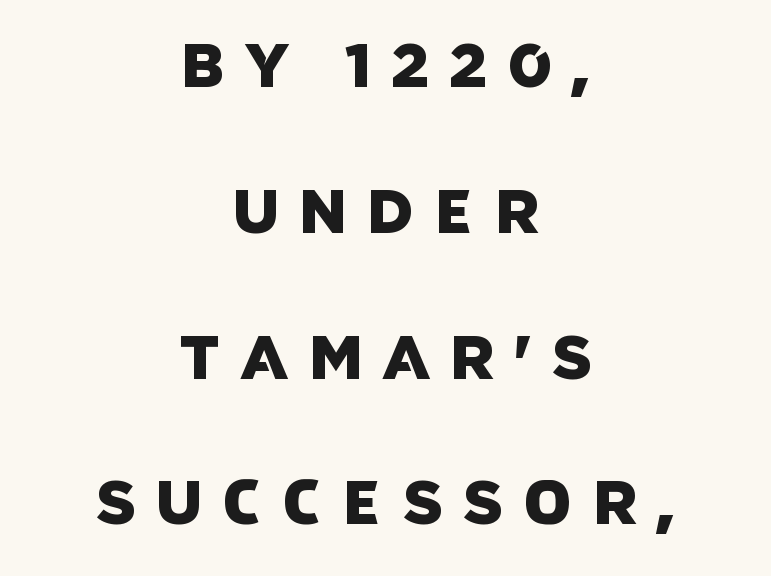
Q: Is the typeface a serif or a sans-serif typeface? A: Sans-serif.
Q: Is the text underlined? A: No.
Q: How is the paragraph aligned? A: Centered.
Q: Is the spacing between letters normal or unusually wide? A: Unusually wide.
Q: Is the spacing between lines tight, normal or loose? A: Loose.
Q: Width (condensed, normal, or wide)? A: Normal.
Q: Stroke contrast? A: Low.
Q: x-height? A: Large.
Q: Monospaced? A: No.
